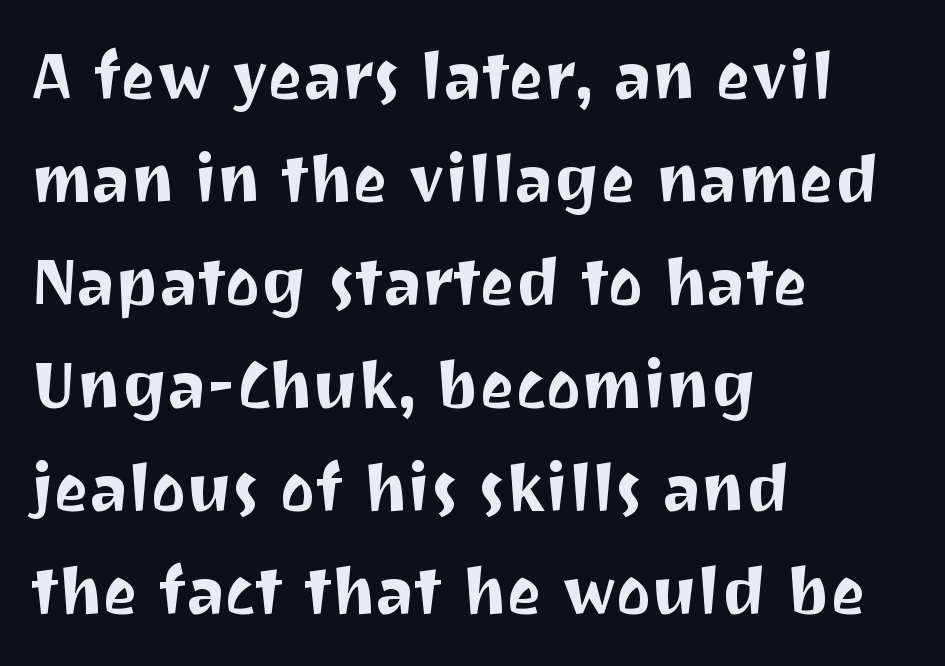
{"serif": "no", "italic": "no", "width": "normal", "stroke_contrast": "medium", "x_height": "medium", "monospaced": "no", "underline": "no", "align": "left", "line_spacing": "normal", "line_spacing_ratio": 1.56, "letter_spacing": "normal", "letter_spacing_em": 0.0, "glyph_px": 66}
